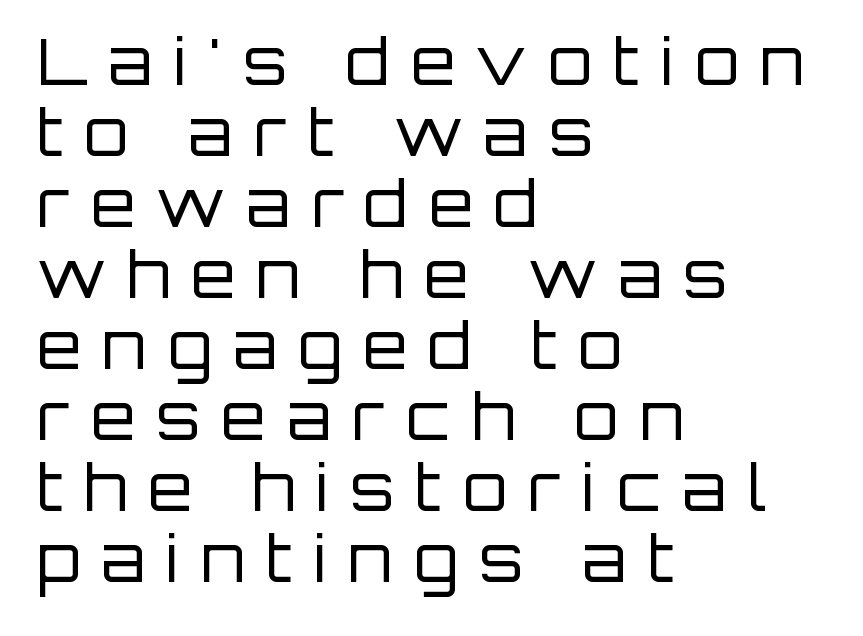
{"serif": "no", "italic": "no", "bold": "no", "weight": "regular", "width": "normal", "stroke_contrast": "low", "x_height": "large", "monospaced": "no", "underline": "no", "align": "left", "line_spacing": "tight", "line_spacing_ratio": 1.11, "letter_spacing": "wide", "letter_spacing_em": 0.33, "glyph_px": 64}
